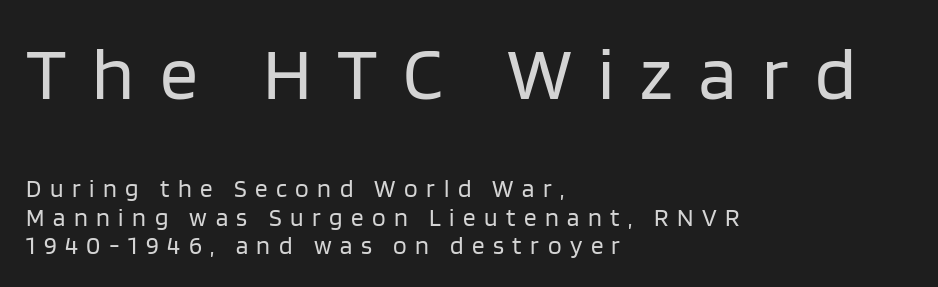
{"serif": "no", "italic": "no", "bold": "no", "weight": "regular", "width": "normal", "stroke_contrast": "low", "x_height": "large", "monospaced": "no", "underline": "no", "align": "left", "line_spacing": "tight", "line_spacing_ratio": 1.14, "letter_spacing": "wide", "letter_spacing_em": 0.34, "larger_block": "first", "size_ratio": 3.04, "glyph_px": 76}
